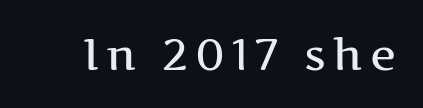
The passage shown is not underscored anywhere. Rendered with straight, roman letterforms. The font family rendered here belongs to the serif group. Looks like regular typesetting: each glyph gets only the width it needs.
